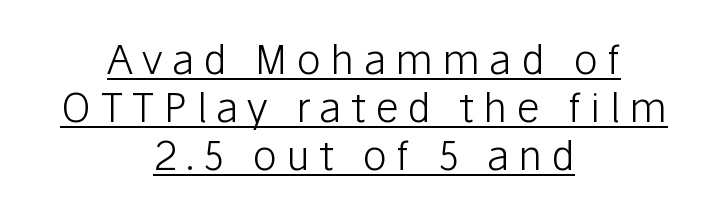
Nothing sits at the stroke ends, so this counts as sans-serif. A typesetter would call this heavily tracked-out type. A light-to-regular cut is what we see here. The whitespace from short lines is split evenly between both sides. The words here are underlined. This is roman type, the default non-slanted kind.
